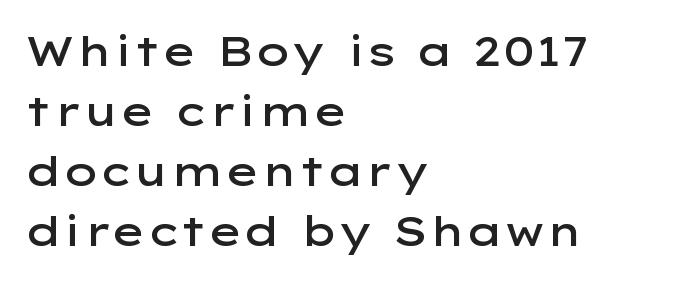
This is the in-between weight designers call semibold or demi. Think of a printed novel: that variable character pitch is what you see here. Teacher's note: observe the even left margin — that is flush-left alignment. The letters carry no serifs — their stems end cleanly without finishing strokes. The rows are spaced the way most documents space them.
